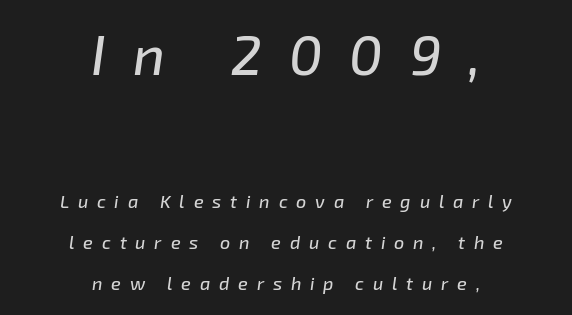
Q: Is the text italic (slanted)? A: Yes, it leans right by about 8 degrees.
Q: Is the text underlined? A: No.
Q: How is the paragraph aligned? A: Centered.
Q: Is the spacing between letters normal or unusually wide? A: Unusually wide.
Q: Is the spacing between lines tight, normal or loose? A: Loose.
Q: Which block of text is set in a larger size, the first (top) or the second (bottom)? A: The first (top) one.
Q: Width (condensed, normal, or wide)? A: Normal.
Q: Stroke contrast? A: Low.
Q: x-height? A: Medium.
Q: Monospaced? A: No.
